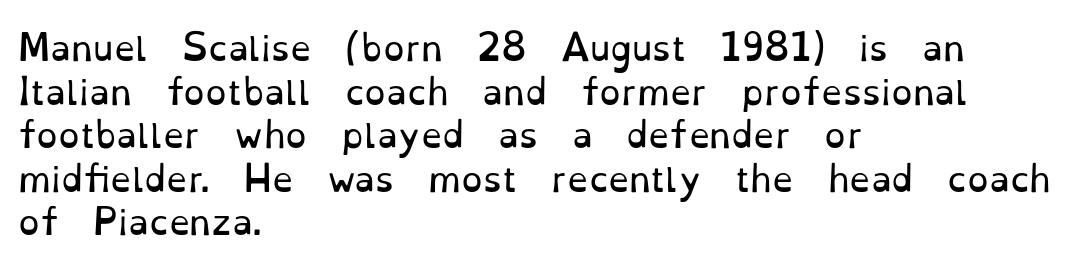
The image shows 34 px regular-weight type, upright; set left-aligned, normal line spacing (1.28x), normal letter spacing, not underlined; low stroke contrast and a small x-height.
